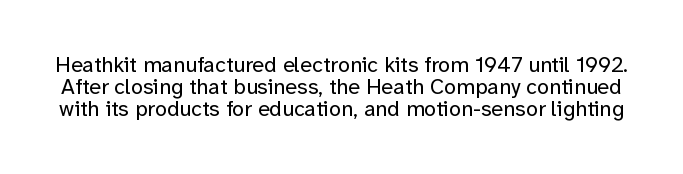
Q: Is the text bold? A: No.
Q: Is the text italic (slanted)? A: No, it is upright.
Q: Is the text underlined? A: No.
Q: Is the spacing between letters normal or unusually wide? A: Normal.
Q: Is the spacing between lines tight, normal or loose? A: Tight.
